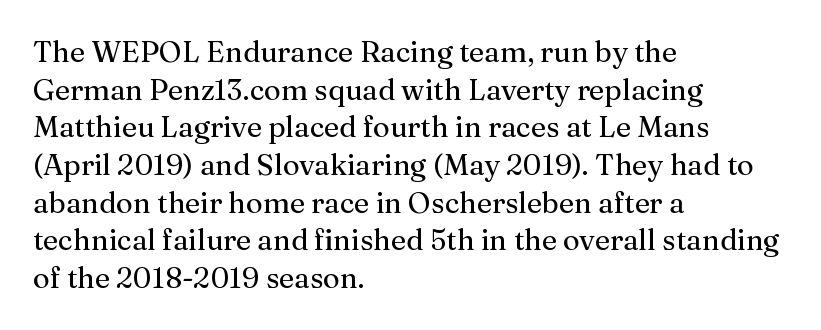
The cut favours lightness, reaching ordinary text weight at its darkest. In terms of letterform style, serifs are clearly present. The glyphs are unaccompanied by any horizontal stroke below them. Whoever set this chose a conventional vertical rhythm. It's the straight-up-and-down kind of type. This sample has the flowing, uneven cadence of proportional lettering.
